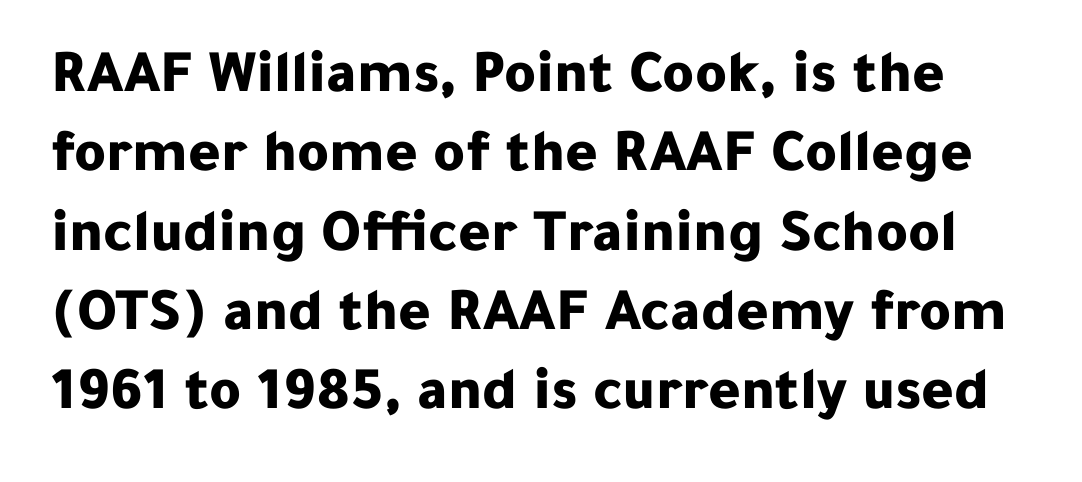
Q: Is the text bold? A: Yes.
Q: Is the text italic (slanted)? A: No, it is upright.
Q: Is the typeface a serif or a sans-serif typeface? A: Sans-serif.
Q: Is the text underlined? A: No.
Q: Is the spacing between letters normal or unusually wide? A: Normal.
Q: Is the spacing between lines tight, normal or loose? A: Normal.
Q: Width (condensed, normal, or wide)? A: Normal.
Q: Stroke contrast? A: Low.
Q: x-height? A: Medium.
Q: Monospaced? A: No.
